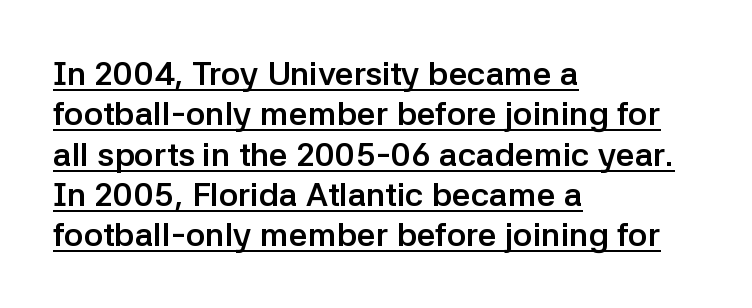
The image shows 33 px semibold sans-serif type, upright; set left-aligned, line spacing 1.22x, normal letter spacing, underlined; low stroke contrast and a medium x-height.
